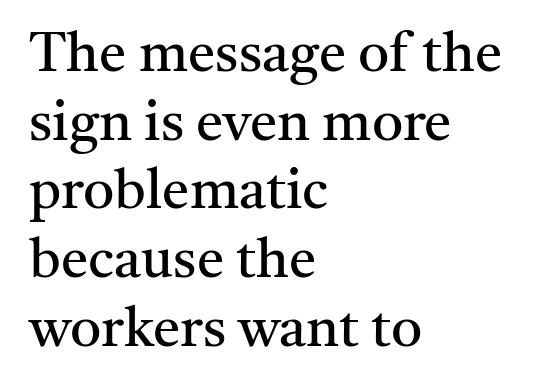
The image shows 55 px regular-weight serif type, upright; set left-aligned, normal line spacing (1.25x), normal letter spacing, not underlined; medium stroke contrast and a medium x-height.
